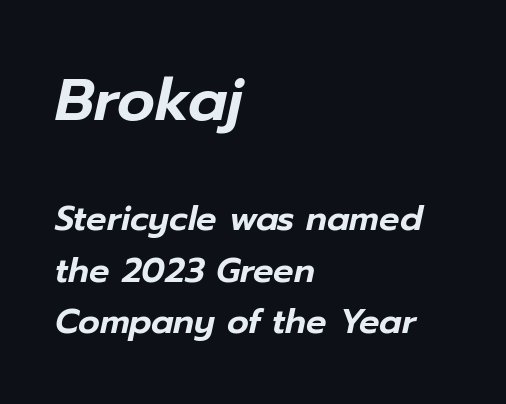
The image shows 59 px text type, italic (leaning right); set left-aligned, normal line spacing (1.52x), normal letter spacing, not underlined; the first (top) block is 1.74x larger; low stroke contrast and a medium x-height.
